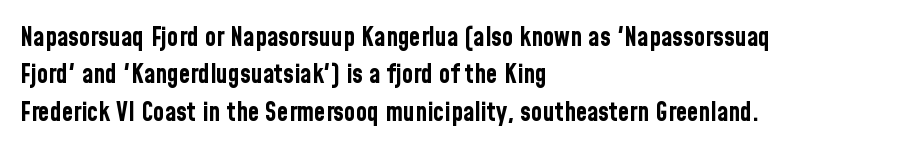
{"italic": "no", "bold": "yes", "underline": "no", "align": "left", "line_spacing": "normal", "line_spacing_ratio": 1.44, "letter_spacing": "normal", "letter_spacing_em": 0.0, "glyph_px": 26}
